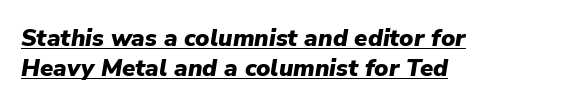
The image shows 24 px bold type, italic (leaning right); set left-aligned, normal line spacing (1.27x), normal letter spacing, underlined.
